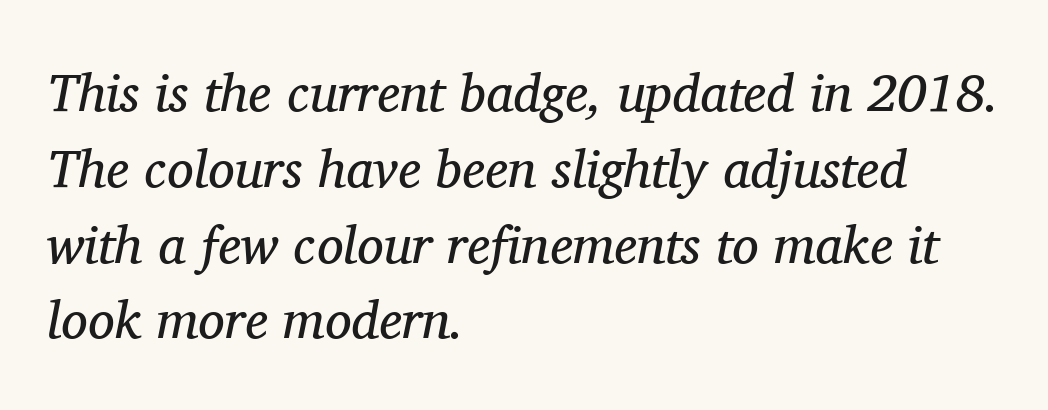
Q: Is the text bold? A: No.
Q: Is the text italic (slanted)? A: Yes, it leans right by about 11 degrees.
Q: Is the typeface a serif or a sans-serif typeface? A: Serif.
Q: Is the text underlined? A: No.
Q: How is the paragraph aligned? A: Left-aligned.
Q: Is the spacing between letters normal or unusually wide? A: Normal.
Q: Is the spacing between lines tight, normal or loose? A: Normal.
Q: Width (condensed, normal, or wide)? A: Normal.
Q: Stroke contrast? A: Medium.
Q: x-height? A: Medium.
Q: Monospaced? A: No.
